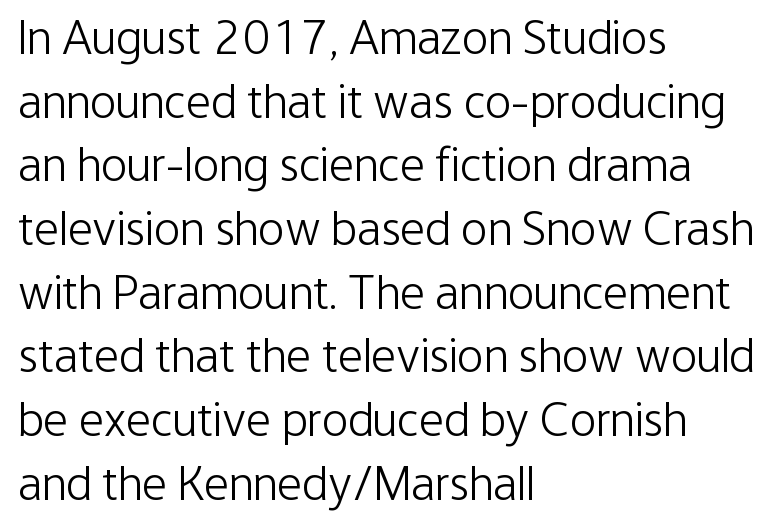
Q: Is the text bold? A: No.
Q: Is the text italic (slanted)? A: No, it is upright.
Q: Is the typeface a serif or a sans-serif typeface? A: Sans-serif.
Q: Is the text underlined? A: No.
Q: How is the paragraph aligned? A: Left-aligned.
Q: Is the spacing between letters normal or unusually wide? A: Normal.
Q: Is the spacing between lines tight, normal or loose? A: Normal.
Q: Width (condensed, normal, or wide)? A: Condensed.
Q: Stroke contrast? A: Low.
Q: x-height? A: Medium.
Q: Monospaced? A: No.
